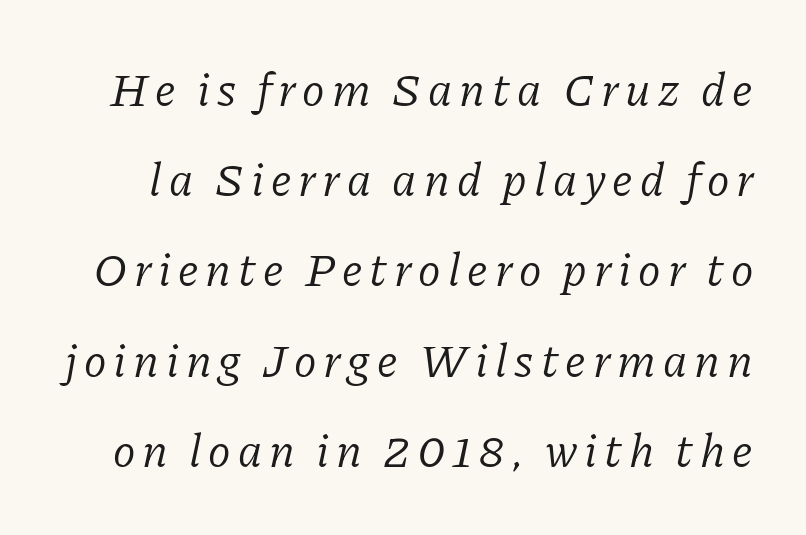
Think of a printed novel: that variable character pitch is what you see here. Characters are canted at an angle relative to the baseline's perpendicular. Summary of vertical rhythm: relaxed, with wide interline spacing. The space directly below the letters is spotless. The designer went with a serif here, giving each stem small feet.
